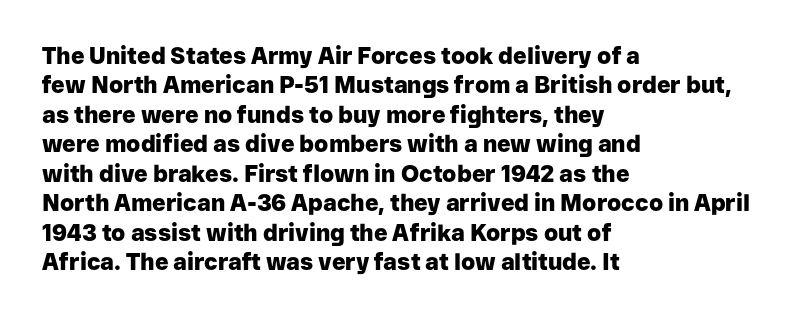
In terms of posture, this sample is upright. Whoever set this chose a conventional vertical rhythm. The space directly below the letters is spotless. A typesetter would call this zero additional tracking.
